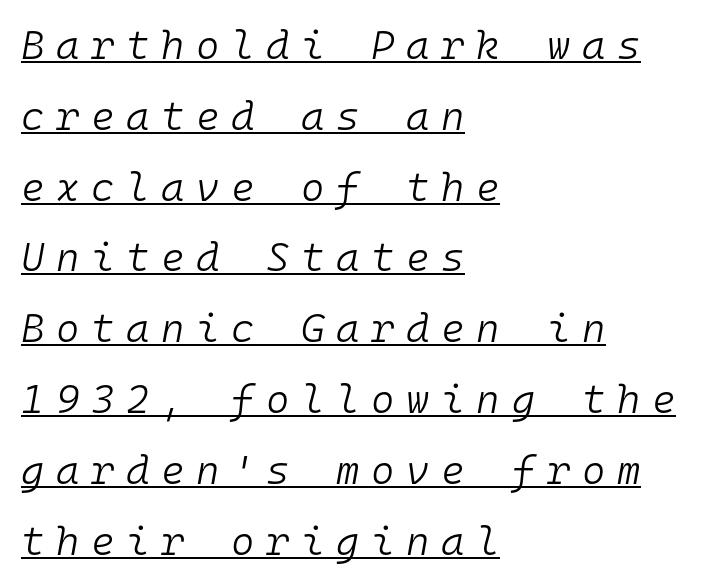
Each letter, wide or thin by design, is forced into the same width here. Is the letter spacing exaggerated? Yes — the characters are pushed far apart. You can see a thin bar hugging the bottom of the glyphs. The rendering anchors every line to the left-hand side.
